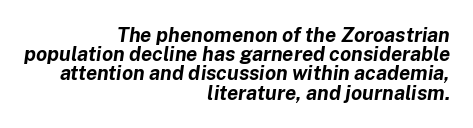
Its strokes are broad and dark, the hallmark of bold type. Does the leading feel generous? Not at all — it's pinched. Italic: yes, the glyphs are oblique. Descender tails drop into unmarked territory. Horizontally, the lines are justified to the trailing edge only. Standard letterfit; no display-style spreading of the glyphs.
